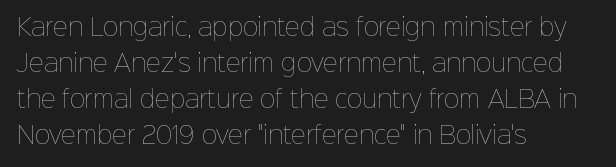
Nothing unusual about the tracking: characters are spaced as the font intends. The typesetter chose a ragged-right arrangement here. Vertical strokes here are truly vertical. In terms of leading, this rendering sits right in the middle.
